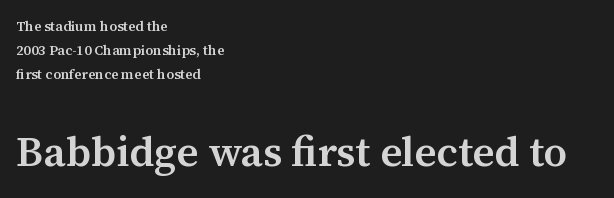
{"serif": "yes", "italic": "no", "bold": "semi", "weight": "semibold", "width": "normal", "stroke_contrast": "medium", "x_height": "medium", "monospaced": "no", "underline": "no", "align": "left", "line_spacing_ratio": 1.73, "letter_spacing": "normal", "letter_spacing_em": 0.0, "larger_block": "second", "size_ratio": 3.0, "glyph_px": 42}
